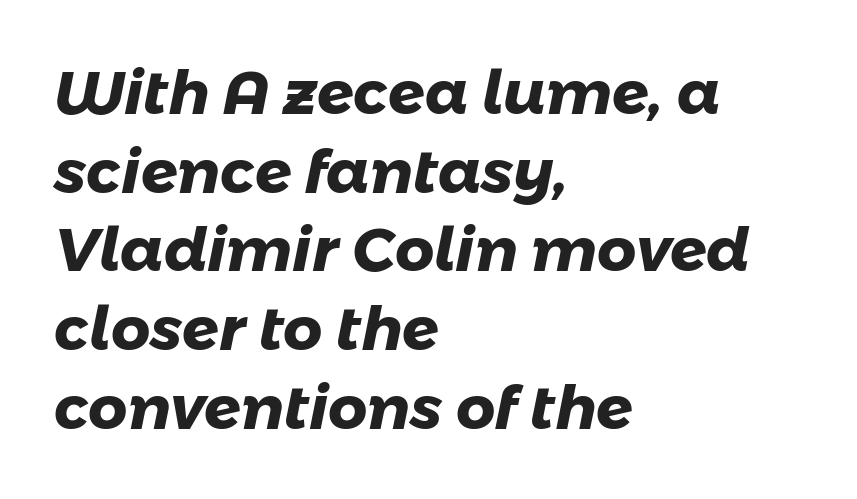
The image shows 61 px heavy sans-serif type; set left-aligned, normal line spacing (1.29x), normal letter spacing, not underlined; low stroke contrast and a medium x-height.
